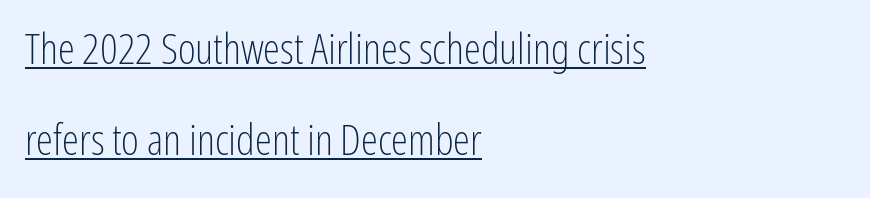
The image shows 43 px light, condensed sans-serif type, upright; set left-aligned, loose line spacing (2.11x), normal letter spacing, underlined; low stroke contrast and a medium x-height.
